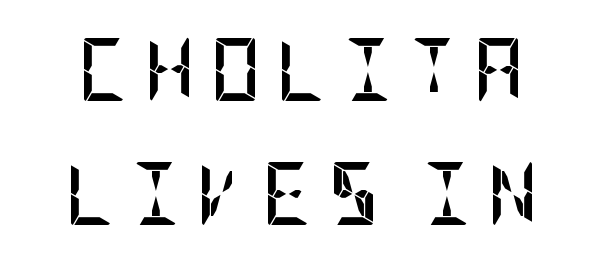
Q: Is the text bold? A: Yes.
Q: Is the text italic (slanted)? A: No, it is upright.
Q: Is the typeface a serif or a sans-serif typeface? A: Sans-serif.
Q: Is the text underlined? A: No.
Q: Is the spacing between letters normal or unusually wide? A: Unusually wide.
Q: Is the spacing between lines tight, normal or loose? A: Loose.
Q: Width (condensed, normal, or wide)? A: Condensed.
Q: Stroke contrast? A: Low.
Q: x-height? A: Large.
